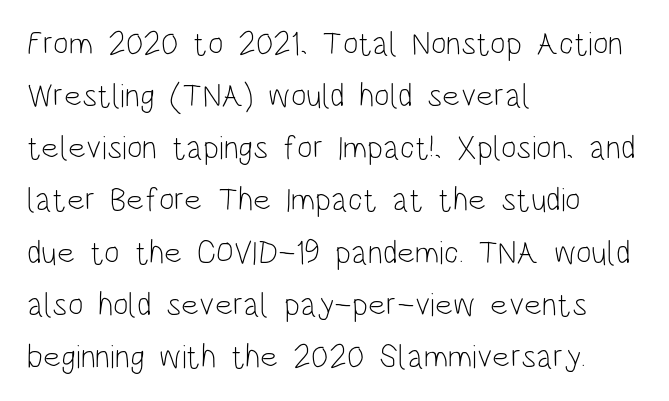
Stem width sits at or under what a default text font uses. The lines are quadded left. The letters sit at their default tracking, neither squeezed nor spread. Only glyphs here, with clear space below each row.
